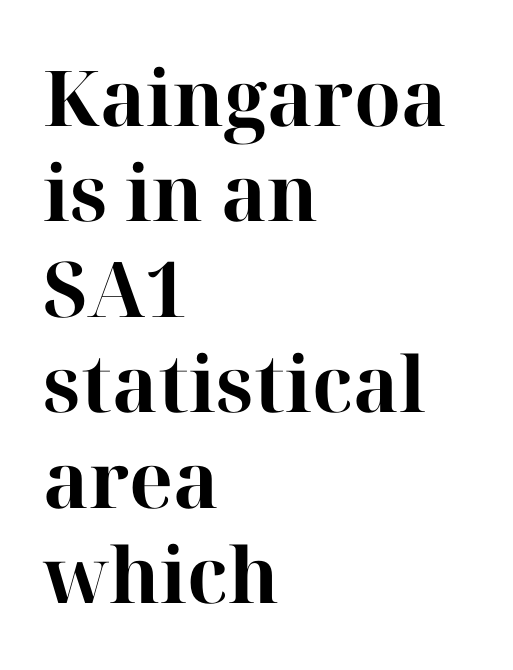
The font family rendered here belongs to the serif group. Anything drawn beneath the words? Only blank space. These lines carry a lot of weight — the face is fully bold. The specimen reads as upright at a glance. The compositor pushed each line to the left boundary. Proportional: the letters do not fall into vertical columns.
